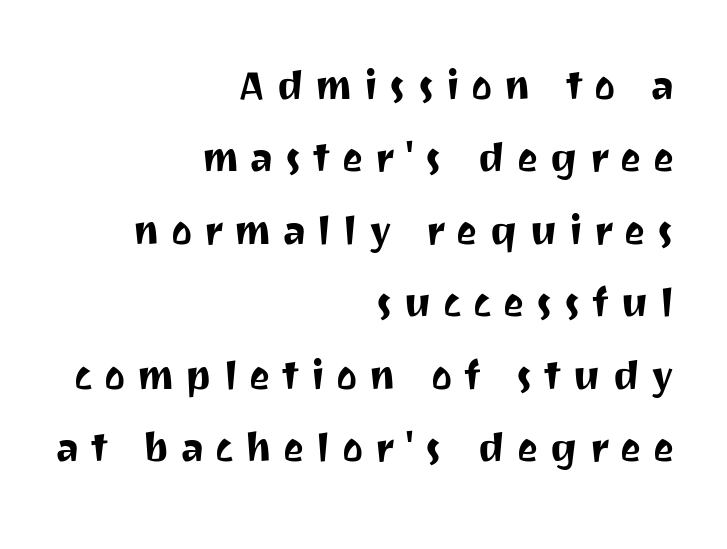
The image shows 50 px sans-serif type, upright; set right-aligned, normal line spacing (1.45x), unusually wide letter spacing (+0.23 em), not underlined; medium stroke contrast and a medium x-height.
